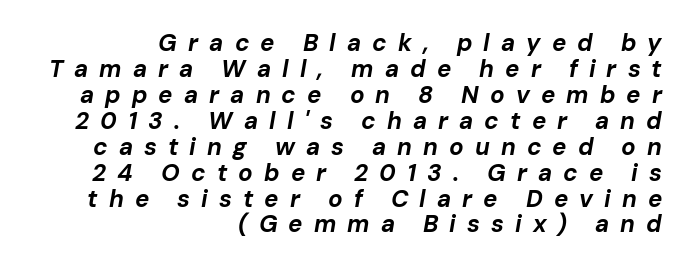
The passage shown is not underscored anywhere. Layout note: lines flush right. You can tell it's italic because the verticals aren't actually vertical. The passage shown has open, widely tracked lettering throughout.
